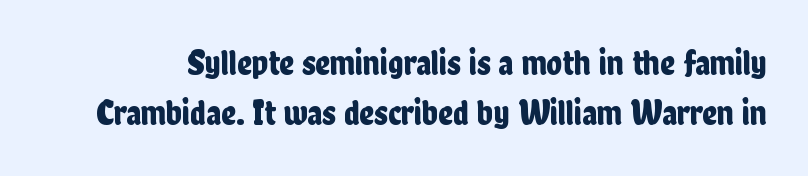
{"serif": "no", "italic": "no", "width": "condensed", "stroke_contrast": "low", "x_height": "medium", "monospaced": "no", "underline": "no", "line_spacing": "normal", "line_spacing_ratio": 1.39, "letter_spacing": "normal", "letter_spacing_em": 0.0, "glyph_px": 36}
